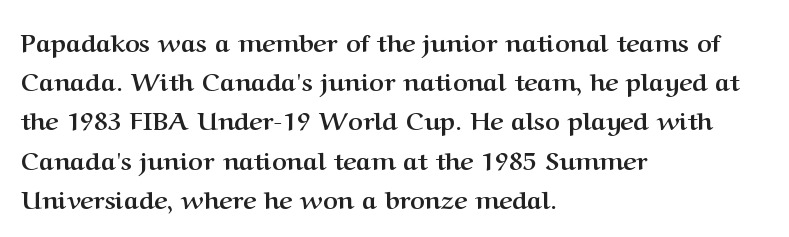
Q: Is the text bold? A: Yes.
Q: Is the text italic (slanted)? A: No, it is upright.
Q: Is the text underlined? A: No.
Q: How is the paragraph aligned? A: Left-aligned.
Q: Is the spacing between letters normal or unusually wide? A: Normal.
Q: Is the spacing between lines tight, normal or loose? A: Normal.
